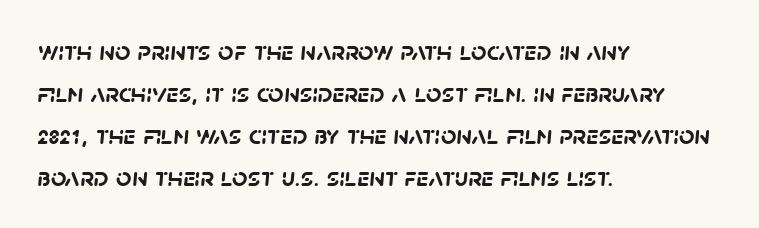
{"bold": "yes", "underline": "no", "align": "left", "line_spacing": "normal", "line_spacing_ratio": 1.56, "letter_spacing": "normal", "letter_spacing_em": 0.0, "glyph_px": 27}
